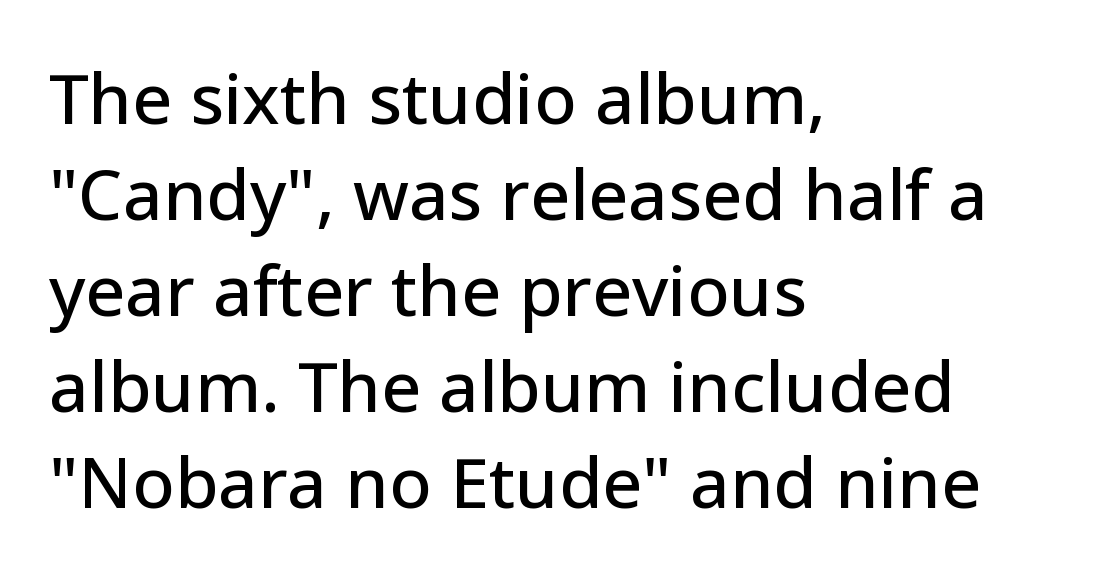
Q: Is the text italic (slanted)? A: No, it is upright.
Q: Is the typeface a serif or a sans-serif typeface? A: Sans-serif.
Q: Is the text underlined? A: No.
Q: How is the paragraph aligned? A: Left-aligned.
Q: Is the spacing between letters normal or unusually wide? A: Normal.
Q: Is the spacing between lines tight, normal or loose? A: Normal.
Q: Width (condensed, normal, or wide)? A: Normal.
Q: Stroke contrast? A: Low.
Q: x-height? A: Medium.
Q: Monospaced? A: No.
